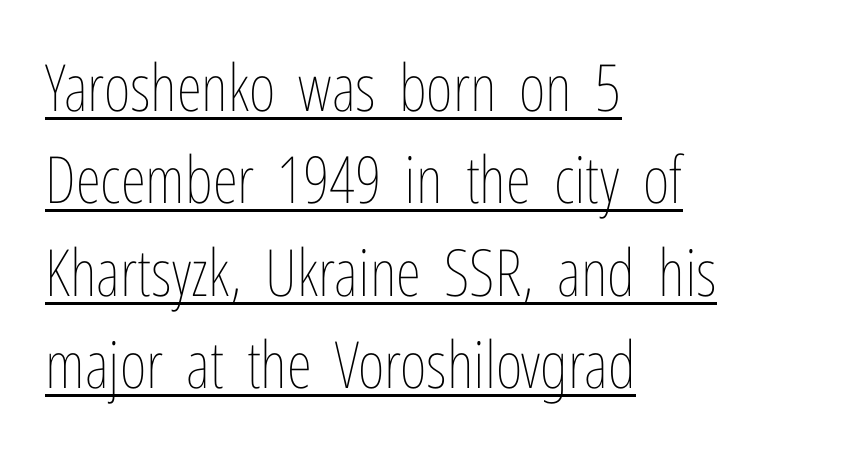
The leading is moderate, giving the passage an even texture. Honestly, the underline is the first thing you notice here. The letters advance in unequal steps, a hallmark of proportional type. The letters stand upright; this is a roman face. Honestly, the letter spacing is just normal — you wouldn't notice it.
